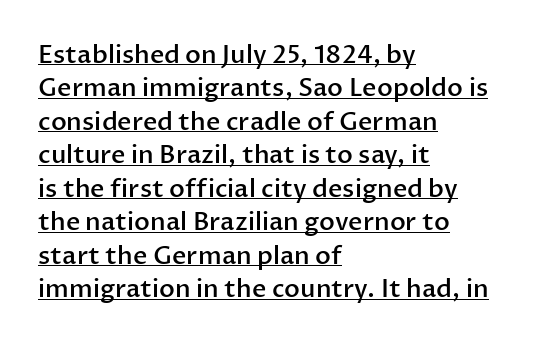
The image shows 25 px text type, upright; set left-aligned, normal line spacing (1.34x), normal letter spacing, underlined.
